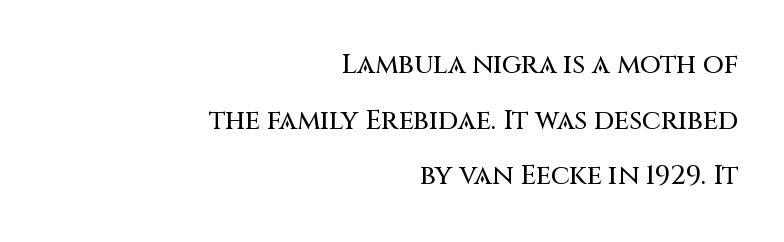
Q: Is the text italic (slanted)? A: No, it is upright.
Q: Is the text underlined? A: No.
Q: How is the paragraph aligned? A: Right-aligned.
Q: Is the spacing between letters normal or unusually wide? A: Normal.
Q: Is the spacing between lines tight, normal or loose? A: Loose.
